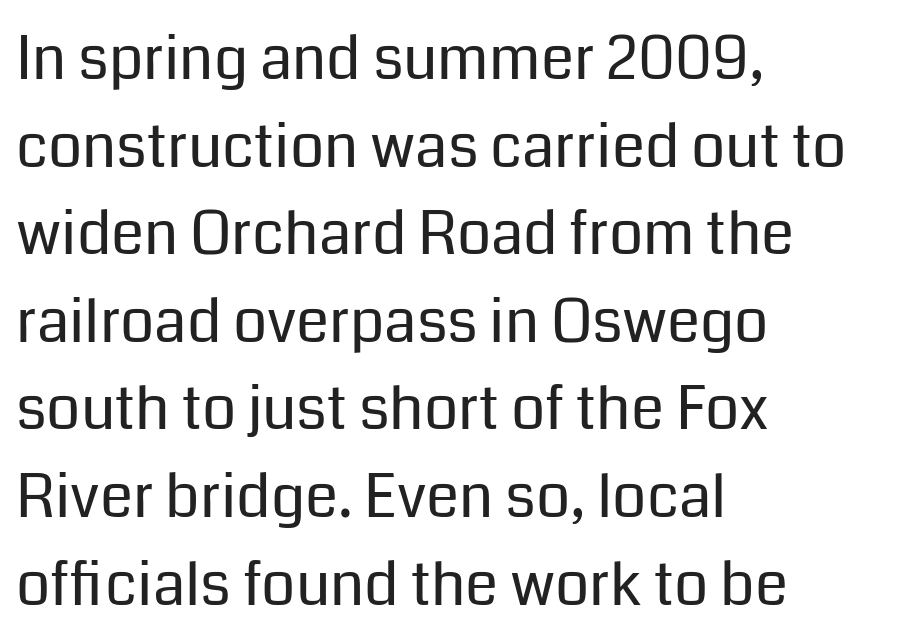
{"serif": "no", "italic": "no", "bold": "no", "weight": "regular", "width": "normal", "stroke_contrast": "low", "x_height": "medium", "monospaced": "no", "underline": "no", "align": "left", "line_spacing": "normal", "line_spacing_ratio": 1.46, "letter_spacing": "normal", "letter_spacing_em": 0.0, "glyph_px": 60}
